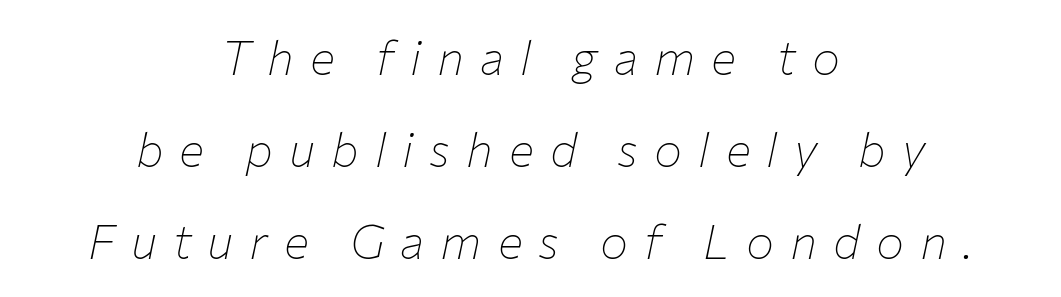
The image shows 47 px thin type, italic (leaning right); set centered, loose line spacing (1.96x), unusually wide letter spacing (+0.34 em), not underlined; low stroke contrast and a medium x-height.
